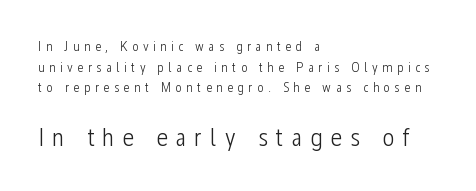
Q: Is the text bold? A: No.
Q: Is the text italic (slanted)? A: No, it is upright.
Q: Is the text underlined? A: No.
Q: How is the paragraph aligned? A: Left-aligned.
Q: Is the spacing between letters normal or unusually wide? A: Unusually wide.
Q: Is the spacing between lines tight, normal or loose? A: Normal.
Q: Which block of text is set in a larger size, the first (top) or the second (bottom)? A: The second (bottom) one.
